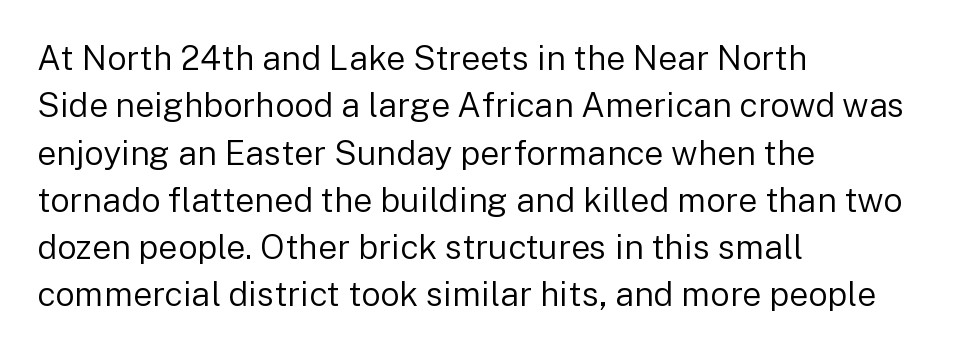
The image shows 34 px regular-weight sans-serif type, upright; set left-aligned, normal line spacing (1.39x), normal letter spacing, not underlined; low stroke contrast and a medium x-height.
